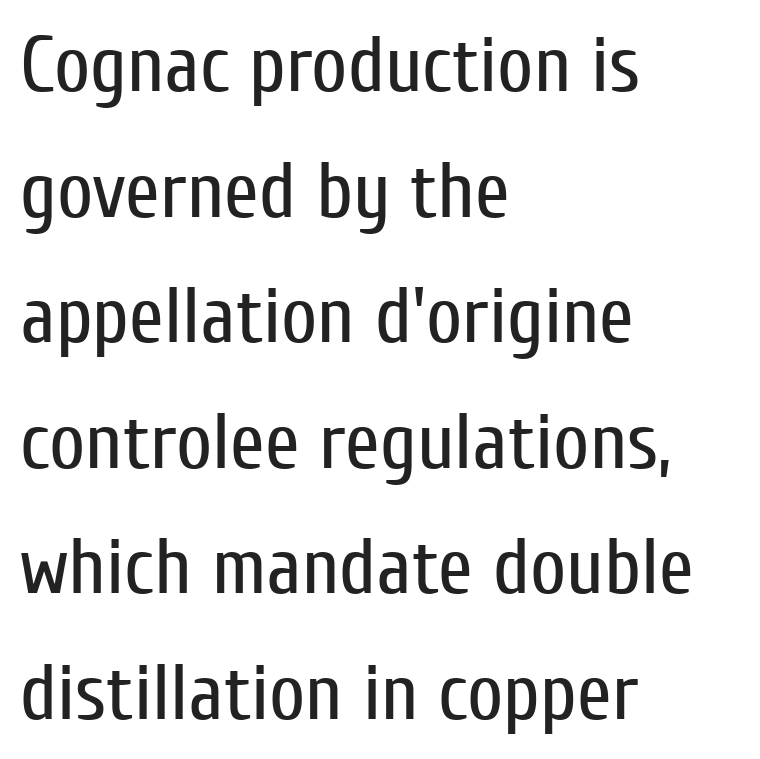
Q: Is the text bold? A: No.
Q: Is the text italic (slanted)? A: No, it is upright.
Q: Is the typeface a serif or a sans-serif typeface? A: Sans-serif.
Q: Is the text underlined? A: No.
Q: How is the paragraph aligned? A: Left-aligned.
Q: Is the spacing between letters normal or unusually wide? A: Normal.
Q: Is the spacing between lines tight, normal or loose? A: Normal.
Q: Width (condensed, normal, or wide)? A: Condensed.
Q: Stroke contrast? A: Low.
Q: x-height? A: Medium.
Q: Monospaced? A: No.
